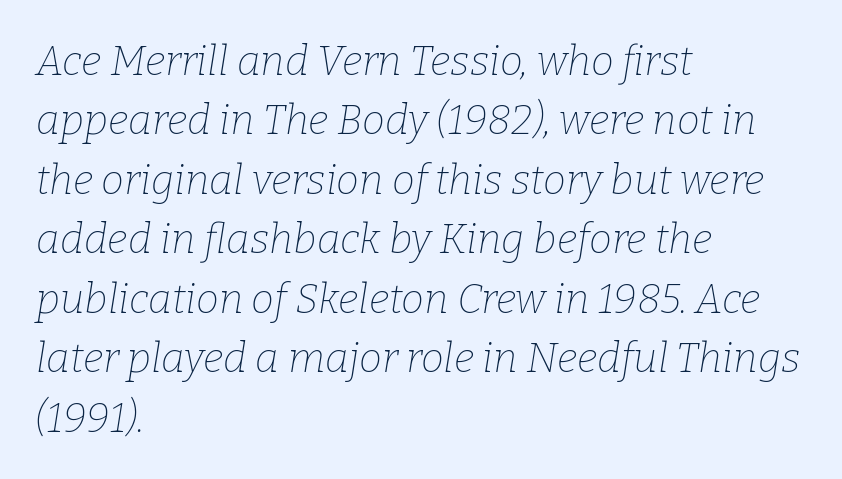
Q: Is the text bold? A: No.
Q: Is the text italic (slanted)? A: Yes, it leans right by about 9 degrees.
Q: Is the typeface a serif or a sans-serif typeface? A: Serif.
Q: Is the text underlined? A: No.
Q: How is the paragraph aligned? A: Left-aligned.
Q: Is the spacing between letters normal or unusually wide? A: Normal.
Q: Is the spacing between lines tight, normal or loose? A: Normal.
Q: Width (condensed, normal, or wide)? A: Normal.
Q: Stroke contrast? A: Low.
Q: x-height? A: Medium.
Q: Monospaced? A: No.
